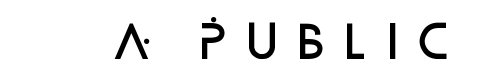
Weight check: semibold — heavier than regular, not quite bold. Letterform terminals end flat and unadorned throughout the passage. Proportional: the letters do not fall into vertical columns. Quick note: not italic, upright. Check the space under the baseline: it is left empty.
